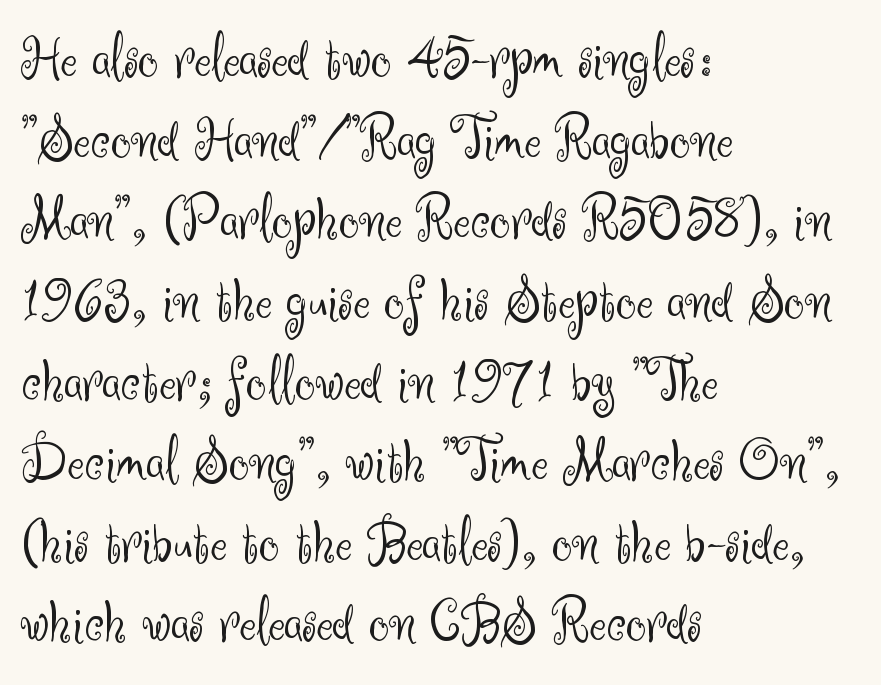
Q: Is the text bold? A: No.
Q: Is the text italic (slanted)? A: No, it is upright.
Q: Is the typeface a serif or a sans-serif typeface? A: Sans-serif.
Q: Is the text underlined? A: No.
Q: How is the paragraph aligned? A: Left-aligned.
Q: Is the spacing between letters normal or unusually wide? A: Normal.
Q: Is the spacing between lines tight, normal or loose? A: Normal.
Q: Width (condensed, normal, or wide)? A: Normal.
Q: Stroke contrast? A: Medium.
Q: x-height? A: Small.
Q: Monospaced? A: No.
